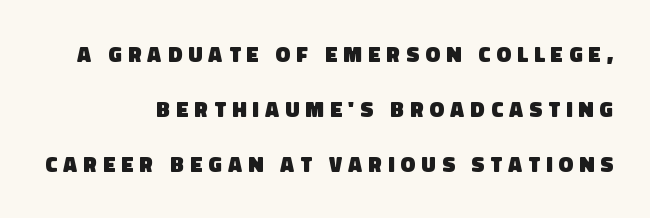
The image shows 22 px bold type; set right-aligned, loose line spacing (2.49x), unusually wide letter spacing (+0.28 em), not underlined.
